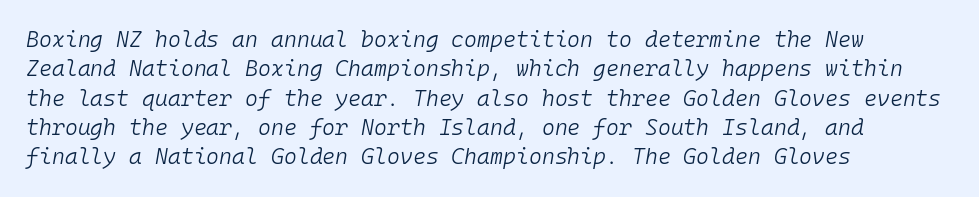
Q: Is the text bold? A: No.
Q: Is the text italic (slanted)? A: Yes, it leans right by about 10 degrees.
Q: Is the text underlined? A: No.
Q: How is the paragraph aligned? A: Left-aligned.
Q: Is the spacing between letters normal or unusually wide? A: Normal.
Q: Is the spacing between lines tight, normal or loose? A: Normal.
